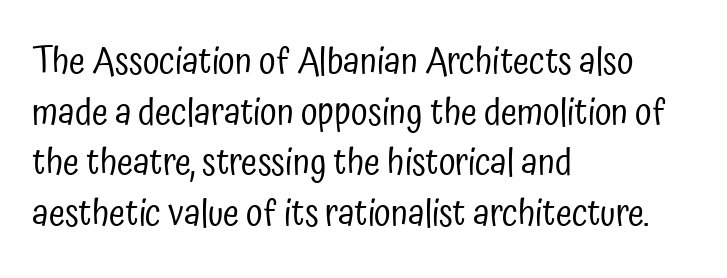
The image shows 37 px regular-weight, condensed sans-serif type, upright; set left-aligned, normal line spacing (1.37x), normal letter spacing, not underlined; low stroke contrast and a medium x-height.
